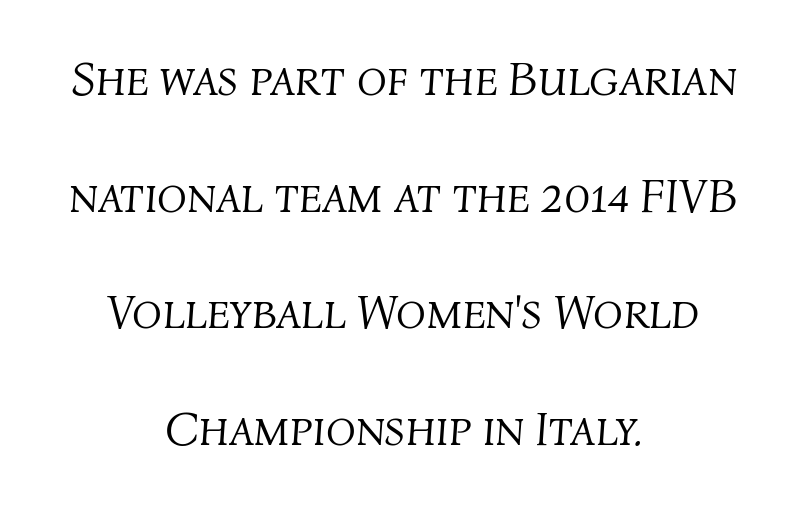
This rendering features lettering with no underline. These lines are rendered in a variable-pitch font. Quick note: italic. Vertical stems look standard width or narrower in stroke. Students, observe: this is what heavily led, spacious text looks like. Short and long lines alike share a common midpoint.
